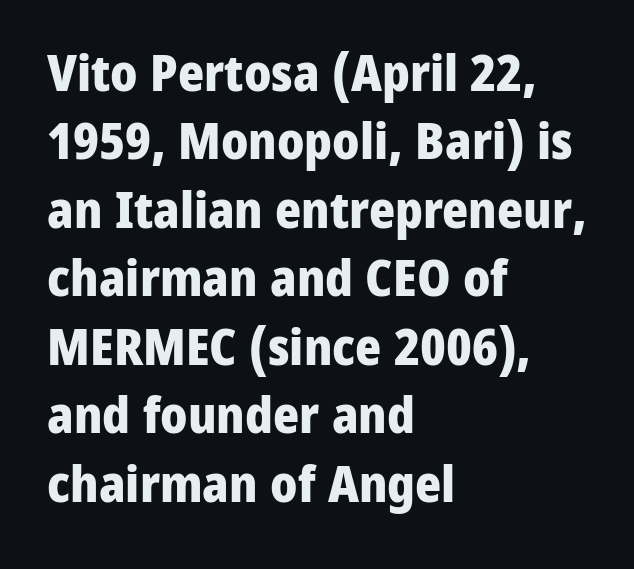
{"serif": "no", "italic": "no", "bold": "yes", "weight": "heavy", "width": "normal", "stroke_contrast": "low", "x_height": "medium", "monospaced": "no", "underline": "no", "align": "left", "line_spacing": "normal", "line_spacing_ratio": 1.37, "letter_spacing": "normal", "letter_spacing_em": 0.0, "glyph_px": 50}
